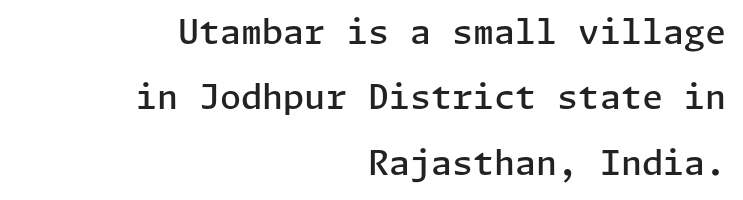
The image shows 34 px semibold sans-serif type, upright; set right-aligned, loose line spacing (1.92x), normal letter spacing, not underlined; low stroke contrast and a medium x-height.
